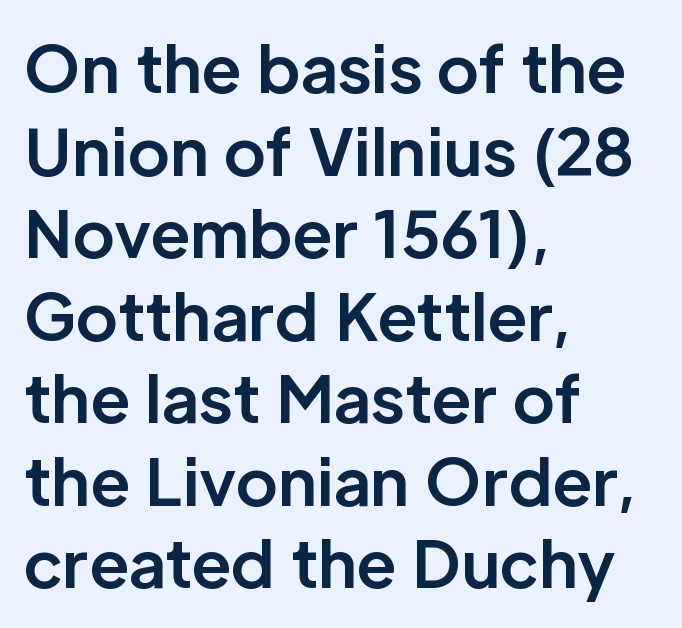
{"serif": "no", "italic": "no", "bold": "yes", "weight": "bold", "width": "normal", "stroke_contrast": "low", "x_height": "medium", "monospaced": "no", "underline": "no", "align": "left", "line_spacing": "normal", "line_spacing_ratio": 1.29, "letter_spacing": "normal", "letter_spacing_em": 0.0, "glyph_px": 64}
